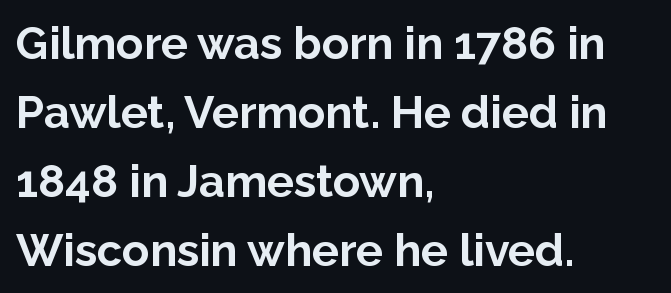
This sample uses plain, unmodified letter spacing. I'd describe the lettering as bold — thick and assertive. Examine the stroke ends and you'll find no serifs. Ascenders rise straight up at ninety degrees. One glance says typical: line gaps are just what's usual. Clear beneath every line of the passage.
